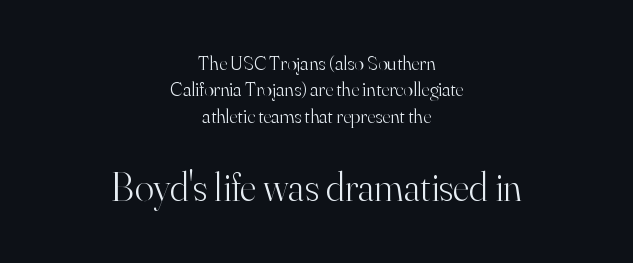
The image shows 40 px light serif type, upright; set centered, normal line spacing (1.32x), normal letter spacing, not underlined; the second (bottom) block is 2.0x larger; high stroke contrast and a small x-height.
